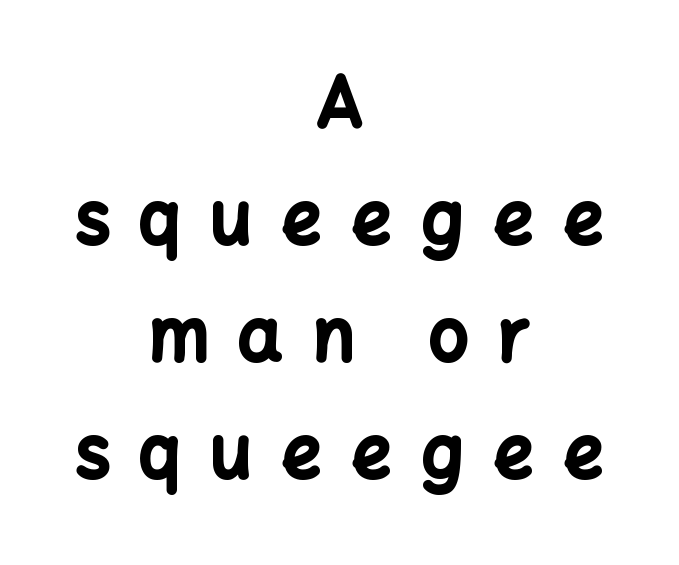
The image shows 70 px bold sans-serif type, upright; set centered, normal line spacing (1.67x), unusually wide letter spacing (+0.42 em), not underlined; low stroke contrast and a medium x-height.
